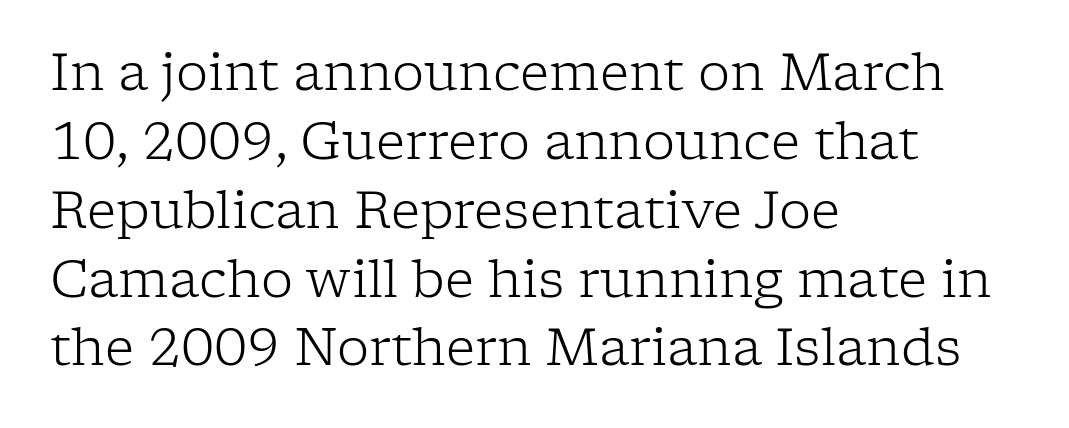
Q: Is the text bold? A: No.
Q: Is the text italic (slanted)? A: No, it is upright.
Q: Is the typeface a serif or a sans-serif typeface? A: Serif.
Q: Is the text underlined? A: No.
Q: How is the paragraph aligned? A: Left-aligned.
Q: Is the spacing between letters normal or unusually wide? A: Normal.
Q: Is the spacing between lines tight, normal or loose? A: Normal.
Q: Width (condensed, normal, or wide)? A: Normal.
Q: Stroke contrast? A: Low.
Q: x-height? A: Medium.
Q: Monospaced? A: No.
